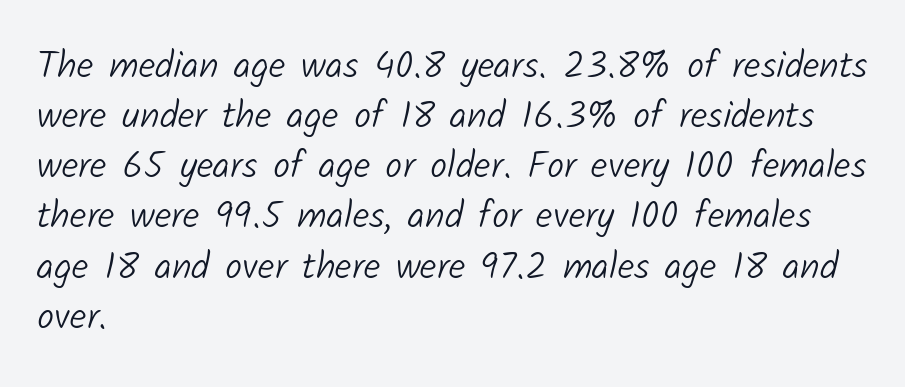
Q: Is the text bold? A: No.
Q: Is the typeface a serif or a sans-serif typeface? A: Sans-serif.
Q: Is the text underlined? A: No.
Q: How is the paragraph aligned? A: Left-aligned.
Q: Is the spacing between letters normal or unusually wide? A: Normal.
Q: Is the spacing between lines tight, normal or loose? A: Normal.
Q: Width (condensed, normal, or wide)? A: Normal.
Q: Stroke contrast? A: Low.
Q: x-height? A: Medium.
Q: Monospaced? A: No.
